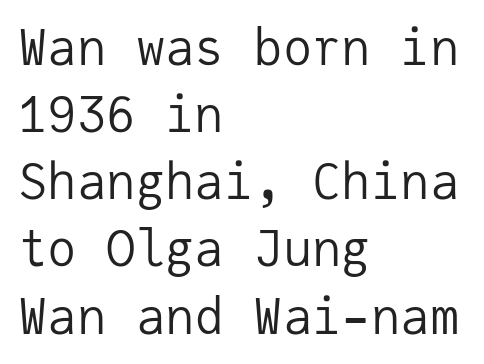
{"serif": "no", "italic": "no", "bold": "no", "weight": "regular", "width": "normal", "stroke_contrast": "low", "x_height": "medium", "monospaced": "yes", "underline": "no", "align": "left", "line_spacing": "normal", "line_spacing_ratio": 1.37, "letter_spacing": "normal", "letter_spacing_em": 0.0, "glyph_px": 49}
